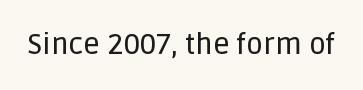
{"serif": "no", "italic": "no", "width": "normal", "stroke_contrast": "low", "x_height": "large", "monospaced": "no", "underline": "no", "letter_spacing": "normal", "letter_spacing_em": 0.0, "glyph_px": 29}
